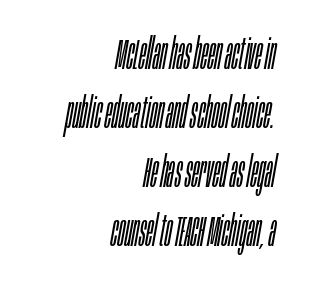
The image shows 43 px light, condensed type, italic (leaning right); set right-aligned, normal line spacing (1.37x), normal letter spacing, not underlined; low stroke contrast and a large x-height.
